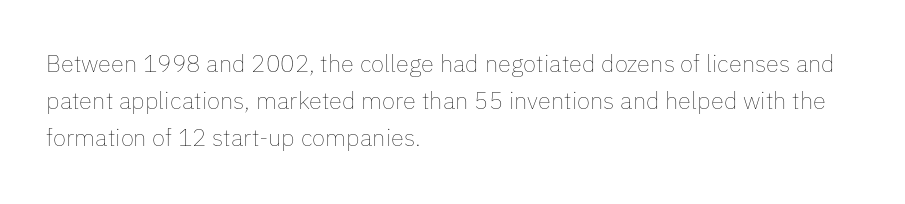
{"italic": "no", "bold": "no", "underline": "no", "align": "left", "line_spacing": "normal", "line_spacing_ratio": 1.54, "letter_spacing": "normal", "letter_spacing_em": 0.0, "glyph_px": 24}
